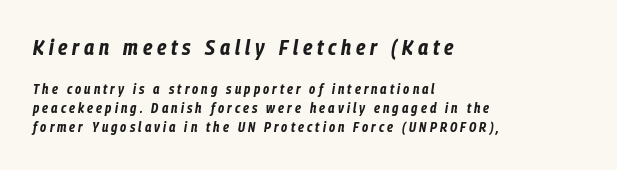
{"italic": "yes", "lean": "right", "slant_degrees": 9, "bold": "yes", "underline": "no", "align": "left", "line_spacing": "normal", "line_spacing_ratio": 1.35, "letter_spacing": "wide", "letter_spacing_em": 0.22, "larger_block": "first", "size_ratio": 1.57, "glyph_px": 22}
